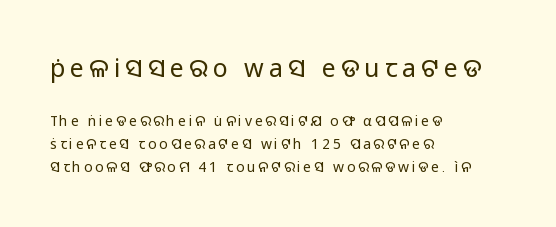
The characters are drawn with everyday or finer stroke widths. Where is the straight margin? On the left. Characters remain perfectly vertical along every line. The letters in the upper block stand taller than those in the block below. Words appear elongated and porous because spacing is wide. Plain, unruled lines of type.
